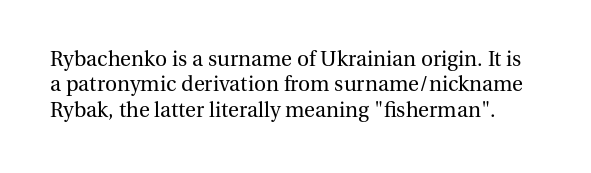
{"italic": "no", "bold": "no", "underline": "no", "line_spacing_ratio": 1.21, "letter_spacing": "normal", "letter_spacing_em": 0.0, "glyph_px": 21}
